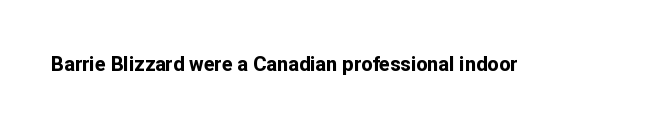
{"italic": "no", "bold": "yes", "underline": "no", "letter_spacing": "normal", "letter_spacing_em": 0.0, "glyph_px": 20}
